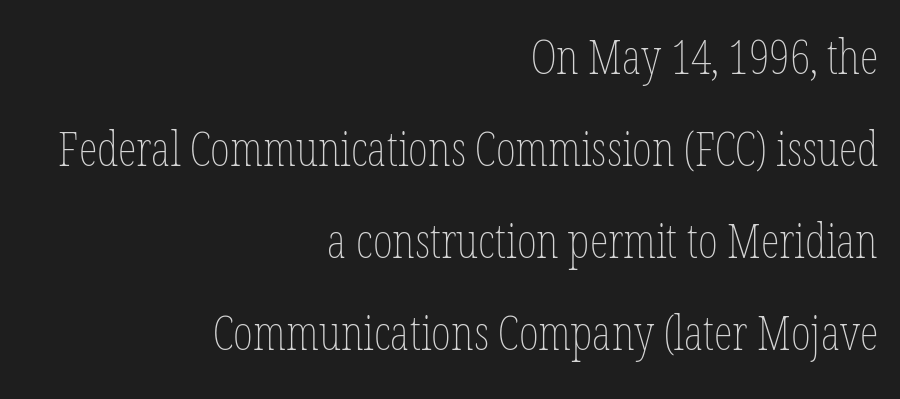
The image shows 48 px thin, condensed type, upright; set right-aligned, loose line spacing (1.92x), normal letter spacing, not underlined; low stroke contrast and a medium x-height.
